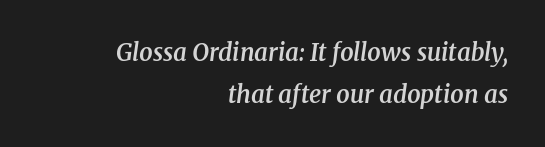
Nobody touched the tracking dial on this one. Short and long lines alike share a common ending point at right. Stems and bowls a touch heavier than normal — semibold. Bare-footed words on every line. Does the lettering tilt? It does — this is italic.
